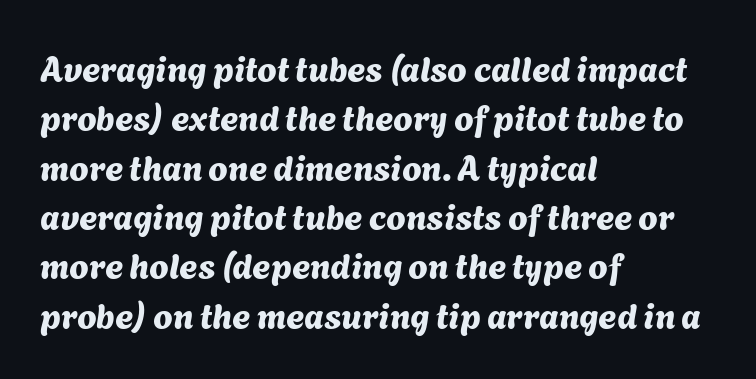
The image shows 35 px sans-serif type; set left-aligned, normal line spacing (1.41x), normal letter spacing, not underlined; medium stroke contrast and a medium x-height.
